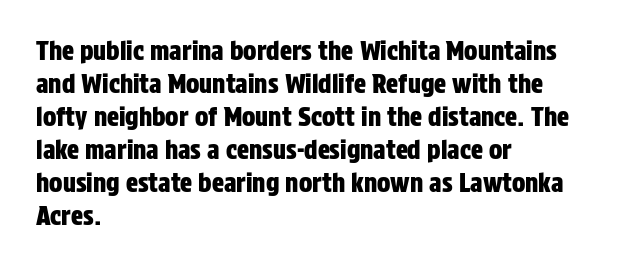
{"italic": "no", "underline": "no", "align": "left", "line_spacing": "normal", "line_spacing_ratio": 1.32, "letter_spacing": "normal", "letter_spacing_em": 0.0, "glyph_px": 25}
